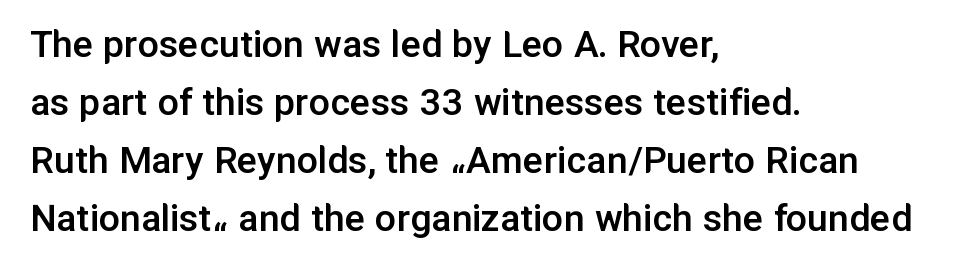
{"serif": "no", "italic": "no", "bold": "semi", "weight": "semibold", "width": "normal", "stroke_contrast": "low", "x_height": "medium", "monospaced": "no", "underline": "no", "align": "left", "line_spacing": "normal", "line_spacing_ratio": 1.38, "letter_spacing": "normal", "letter_spacing_em": 0.0, "glyph_px": 42}
